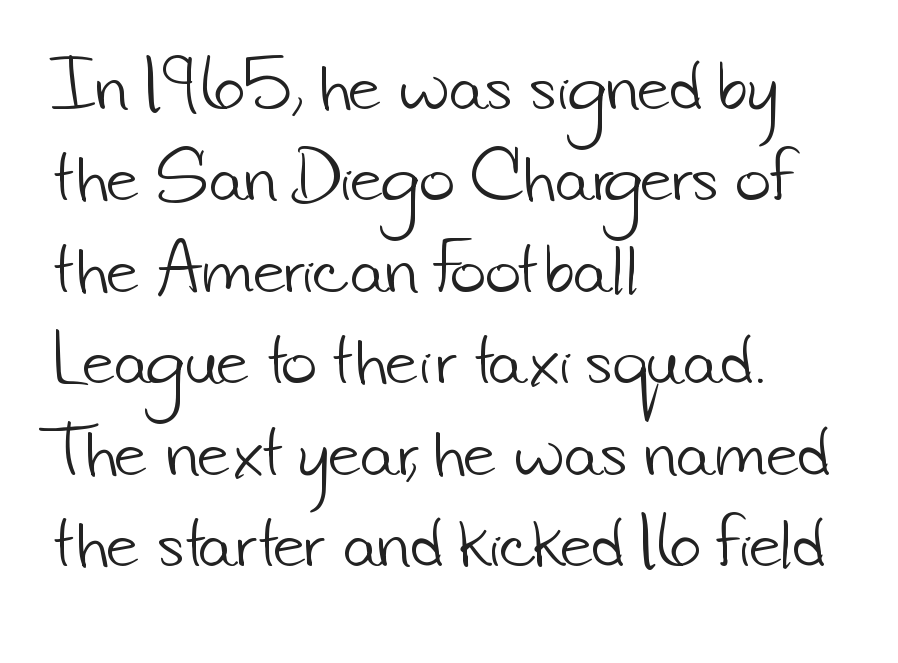
The image shows 61 px light sans-serif type; set left-aligned, normal line spacing (1.5x), normal letter spacing, not underlined; low stroke contrast and a small x-height.
